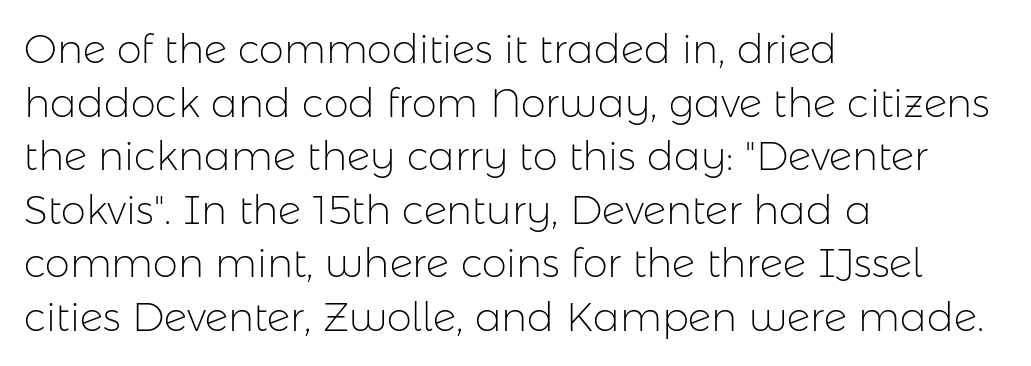
The image shows 40 px light sans-serif type, upright; set left-aligned, normal line spacing (1.34x), normal letter spacing, not underlined; low stroke contrast and a medium x-height.
